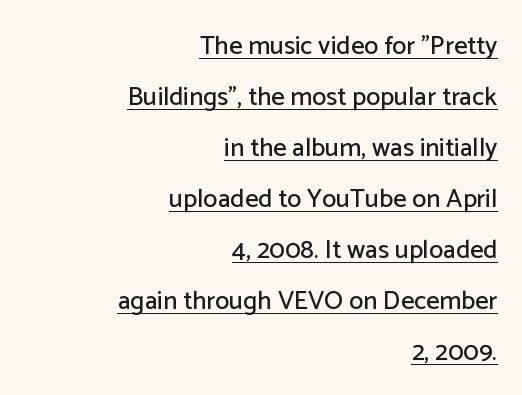
Leading: increased. Leftover space on each line is placed entirely before the opening word. Caption: lettering with a line underneath. The specimen reads as upright at a glance. Tracking here is standard; glyphs follow each other at the usual distance.
